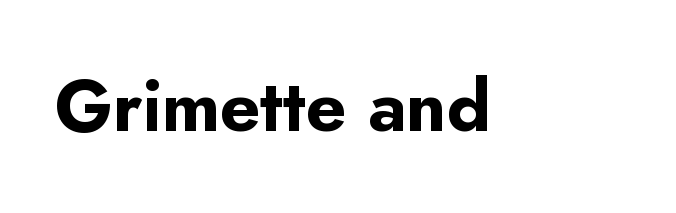
{"serif": "no", "italic": "no", "bold": "yes", "weight": "bold", "width": "normal", "stroke_contrast": "low", "x_height": "small", "monospaced": "no", "underline": "no", "letter_spacing": "normal", "letter_spacing_em": 0.0, "glyph_px": 71}
